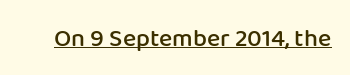
The letters sit at their default tracking, neither squeezed nor spread. On the weight axis this lands at semibold, roughly 600. Somebody hit Ctrl+U on this one — the words are underlined. In terms of posture, this sample is upright.
